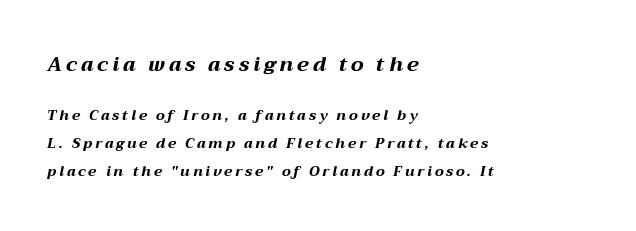
{"italic": "yes", "lean": "right", "slant_degrees": 12, "bold": "yes", "underline": "no", "align": "left", "line_spacing": "loose", "line_spacing_ratio": 1.99, "letter_spacing": "wide", "letter_spacing_em": 0.2, "larger_block": "first", "size_ratio": 1.43, "glyph_px": 20}
